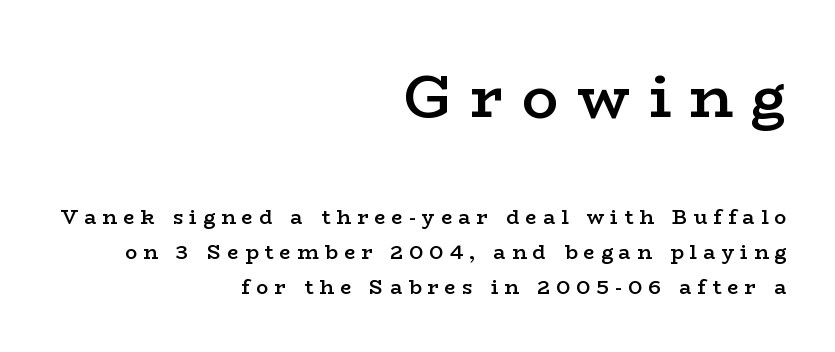
Do the characters align in a grid? No, the font is proportional. Typesetter's note: demi weight, one step under bold. Font category for this specimen: serif. The area under the type is left untouched. Two sizes are in play, and the larger belongs to the first block.
